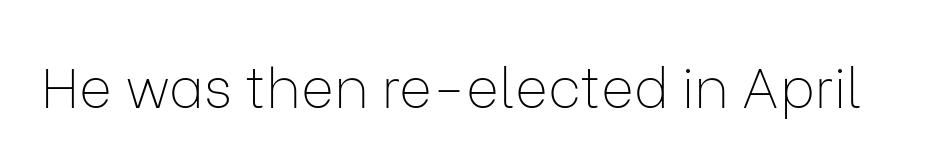
Quick note: not italic, upright. Rule under the text: the space is simply empty. The type family on display is of the sans-serif kind. The tracking reads as untouched default to a designer's eye.
